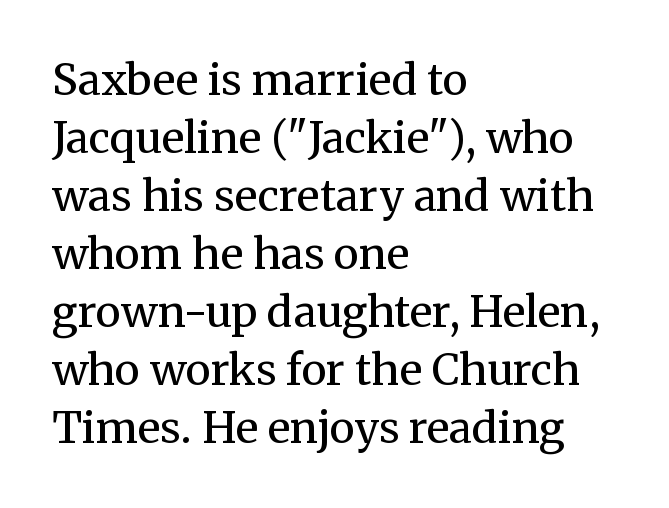
{"serif": "yes", "italic": "no", "bold": "no", "weight": "regular", "width": "normal", "stroke_contrast": "medium", "x_height": "medium", "monospaced": "no", "underline": "no", "align": "left", "line_spacing": "normal", "line_spacing_ratio": 1.35, "letter_spacing": "normal", "letter_spacing_em": 0.0, "glyph_px": 43}
